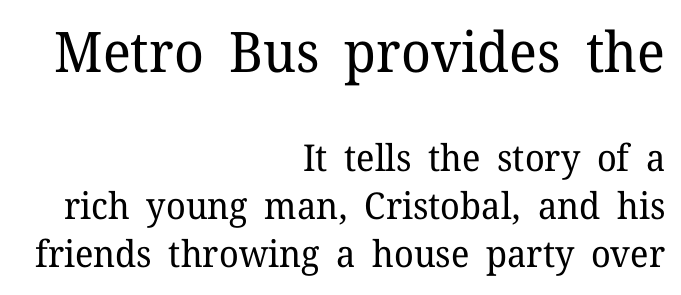
The image shows 56 px regular-weight serif type, upright; set right-aligned, normal line spacing (1.3x), normal letter spacing, not underlined; the first (top) block is 1.51x larger; low stroke contrast and a medium x-height.
